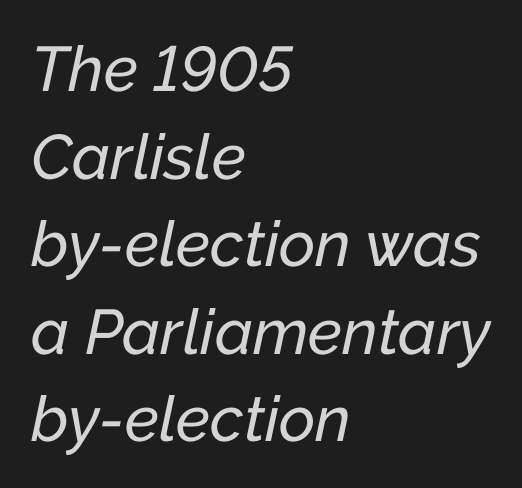
Descenders hang freely into open space. Regarding leading, the lines here are spaced in the standard way. The passage shown has conventional tracking throughout. Proportional: the letters do not fall into vertical columns.
